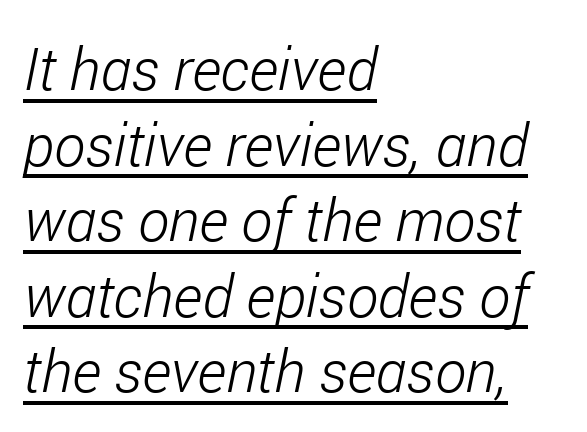
Q: Is the text bold? A: No.
Q: Is the text italic (slanted)? A: Yes, it leans right by about 11 degrees.
Q: Is the text underlined? A: Yes.
Q: How is the paragraph aligned? A: Left-aligned.
Q: Is the spacing between letters normal or unusually wide? A: Normal.
Q: Is the spacing between lines tight, normal or loose? A: Normal.
Q: Width (condensed, normal, or wide)? A: Condensed.
Q: Stroke contrast? A: Low.
Q: x-height? A: Medium.
Q: Monospaced? A: No.
